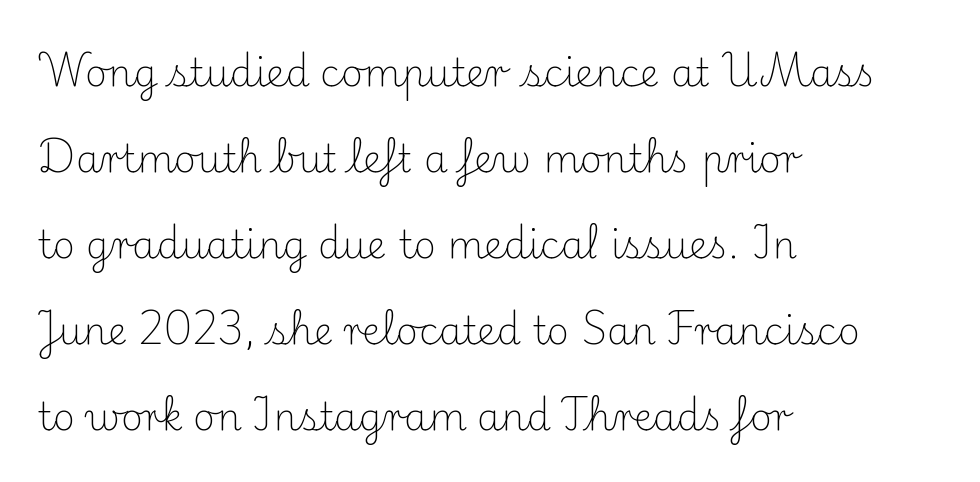
{"serif": "yes", "italic": "no", "bold": "no", "weight": "light", "width": "normal", "stroke_contrast": "medium", "x_height": "small", "monospaced": "no", "underline": "no", "align": "left", "line_spacing": "loose", "line_spacing_ratio": 2.26, "letter_spacing": "normal", "letter_spacing_em": 0.0, "glyph_px": 38}
